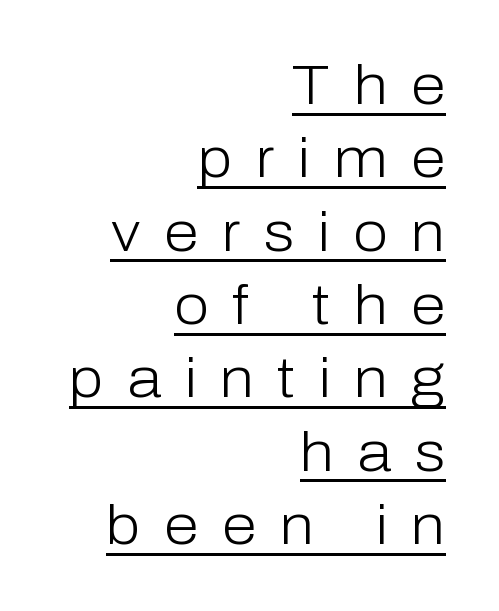
Q: Is the text bold? A: No.
Q: Is the text italic (slanted)? A: No, it is upright.
Q: Is the typeface a serif or a sans-serif typeface? A: Sans-serif.
Q: Is the text underlined? A: Yes.
Q: How is the paragraph aligned? A: Right-aligned.
Q: Is the spacing between letters normal or unusually wide? A: Unusually wide.
Q: Is the spacing between lines tight, normal or loose? A: Normal.
Q: Width (condensed, normal, or wide)? A: Normal.
Q: Stroke contrast? A: Low.
Q: x-height? A: Medium.
Q: Monospaced? A: No.
